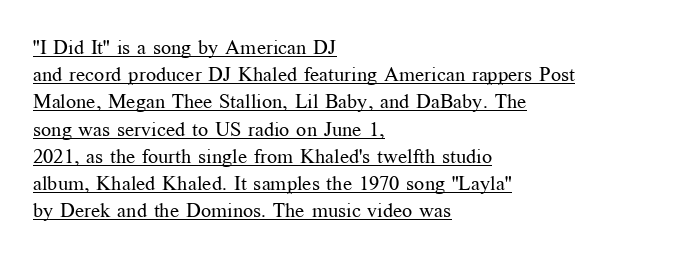
Q: Is the text bold? A: No.
Q: Is the text italic (slanted)? A: No, it is upright.
Q: Is the text underlined? A: Yes.
Q: How is the paragraph aligned? A: Left-aligned.
Q: Is the spacing between letters normal or unusually wide? A: Normal.
Q: Is the spacing between lines tight, normal or loose? A: Normal.
